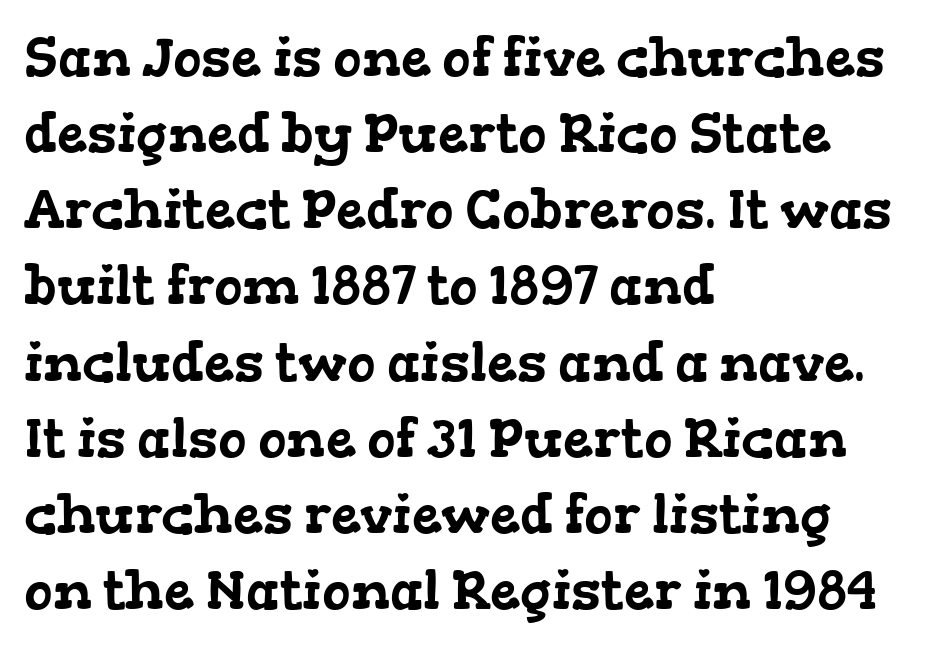
Q: Is the typeface a serif or a sans-serif typeface? A: Serif.
Q: Is the text underlined? A: No.
Q: How is the paragraph aligned? A: Left-aligned.
Q: Is the spacing between letters normal or unusually wide? A: Normal.
Q: Is the spacing between lines tight, normal or loose? A: Normal.
Q: Width (condensed, normal, or wide)? A: Wide.
Q: Stroke contrast? A: Low.
Q: x-height? A: Medium.
Q: Monospaced? A: No.
